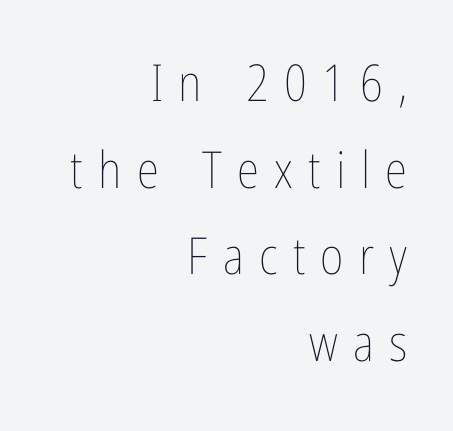
The image shows 51 px thin, condensed type, upright; set right-aligned, normal line spacing (1.7x), unusually wide letter spacing (+0.3 em), not underlined; low stroke contrast and a medium x-height.
